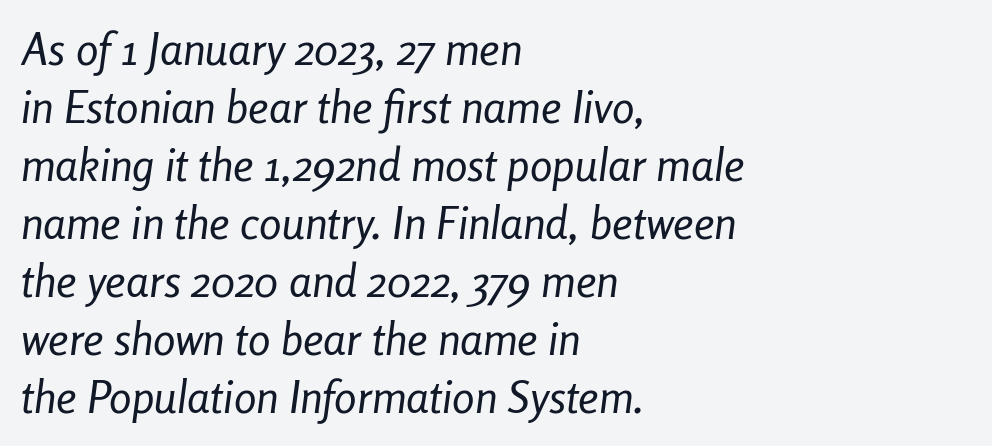
{"italic": "yes", "lean": "right", "slant_degrees": 8, "bold": "no", "weight": "regular", "width": "condensed", "stroke_contrast": "low", "x_height": "medium", "monospaced": "no", "underline": "no", "align": "left", "line_spacing": "normal", "line_spacing_ratio": 1.29, "letter_spacing": "normal", "letter_spacing_em": 0.0, "glyph_px": 45}
